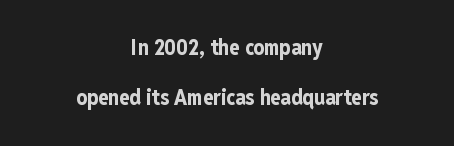
In terms of letterspacing, this is plain default setting. These lines were composed using upright roman letters. The passage shown is not underscored anywhere. Quick note: interline space is abundant. The sample has been set heavy, in full bold.
